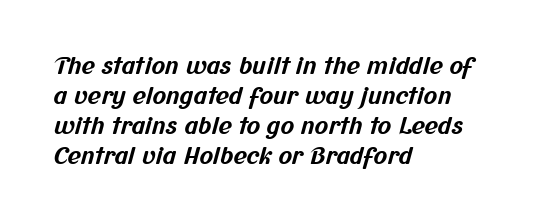
The image shows 23 px bold type; set left-aligned, normal line spacing (1.3x), normal letter spacing, not underlined.
